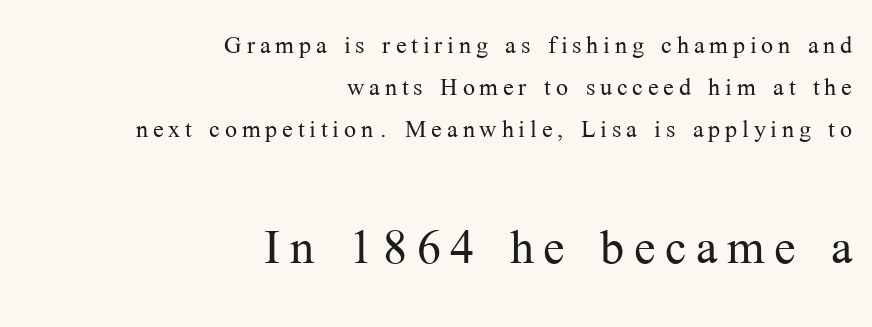
Q: Is the text bold? A: No.
Q: Is the text italic (slanted)? A: No, it is upright.
Q: Is the typeface a serif or a sans-serif typeface? A: Serif.
Q: Is the text underlined? A: No.
Q: How is the paragraph aligned? A: Right-aligned.
Q: Is the spacing between lines tight, normal or loose? A: Normal.
Q: Which block of text is set in a larger size, the first (top) or the second (bottom)? A: The second (bottom) one.
Q: Width (condensed, normal, or wide)? A: Normal.
Q: Stroke contrast? A: Medium.
Q: x-height? A: Medium.
Q: Monospaced? A: No.
